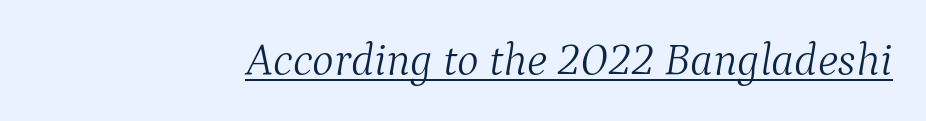
Q: Is the text bold? A: No.
Q: Is the text italic (slanted)? A: Yes, it leans right by about 9 degrees.
Q: Is the typeface a serif or a sans-serif typeface? A: Serif.
Q: Is the text underlined? A: Yes.
Q: Is the spacing between letters normal or unusually wide? A: Normal.
Q: Width (condensed, normal, or wide)? A: Normal.
Q: Stroke contrast? A: Medium.
Q: x-height? A: Medium.
Q: Monospaced? A: No.
